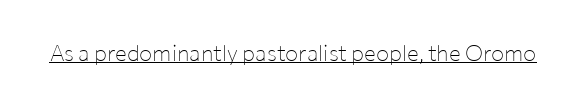
The image shows 22 px text type, upright; set normal letter spacing, underlined.
